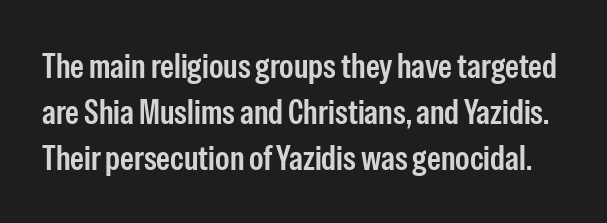
Font category for this specimen: sans-serif. The rows are spaced the way most documents space them. Descenders hang freely into open space. This sample has the flowing, uneven cadence of proportional lettering. Vertical strokes here are truly vertical. You could call the tracking neutral — neither tight nor loose.
